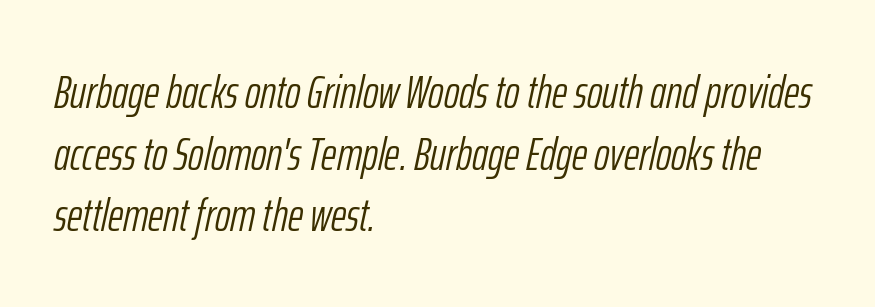
{"italic": "yes", "lean": "right", "slant_degrees": 12, "bold": "no", "weight": "light", "width": "condensed", "stroke_contrast": "low", "x_height": "medium", "monospaced": "no", "underline": "no", "align": "left", "line_spacing": "normal", "line_spacing_ratio": 1.31, "letter_spacing": "normal", "letter_spacing_em": 0.0, "glyph_px": 47}
